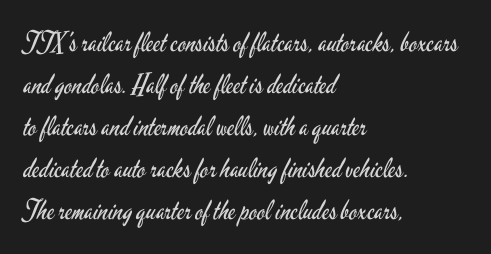
Q: Is the text bold? A: No.
Q: Is the text italic (slanted)? A: Yes.
Q: Is the text underlined? A: No.
Q: How is the paragraph aligned? A: Left-aligned.
Q: Is the spacing between letters normal or unusually wide? A: Normal.
Q: Is the spacing between lines tight, normal or loose? A: Normal.
